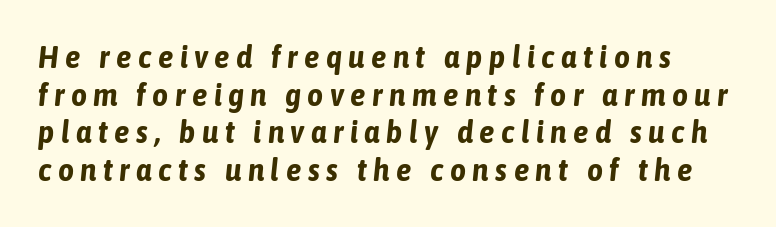
{"italic": "yes", "lean": "right", "slant_degrees": 6, "bold": "yes", "weight": "bold", "width": "condensed", "stroke_contrast": "low", "x_height": "medium", "monospaced": "no", "underline": "no", "line_spacing_ratio": 1.21, "letter_spacing": "wide", "letter_spacing_em": 0.21, "glyph_px": 31}
